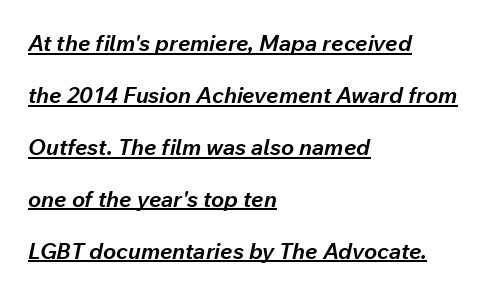
These lines are set flush left with a ragged right edge. Set as a true bold cut, around the 700 mark. Honestly, the letter spacing is just normal — you wouldn't notice it. The glyphs are accompanied by a horizontal stroke just below them. The block of text is sparse from top to bottom, with ample space between rows.
